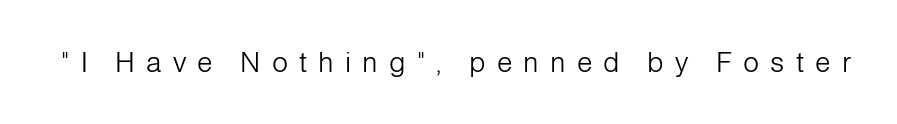
The axis of the letterforms is exactly vertical. The letterforms stand isolated, each surrounded by extra space. Stem width sits at or under what a default text font uses. Type without underlining.
